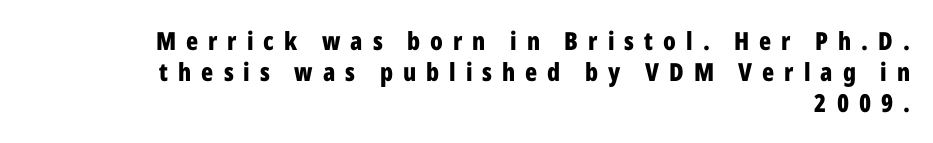
{"italic": "no", "bold": "yes", "underline": "no", "align": "right", "line_spacing_ratio": 1.24, "letter_spacing": "wide", "letter_spacing_em": 0.4, "glyph_px": 25}
